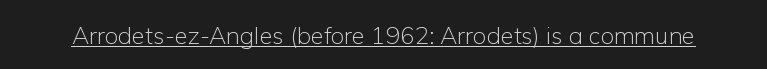
Q: Is the text bold? A: No.
Q: Is the text italic (slanted)? A: No, it is upright.
Q: Is the text underlined? A: Yes.
Q: Is the spacing between letters normal or unusually wide? A: Normal.
